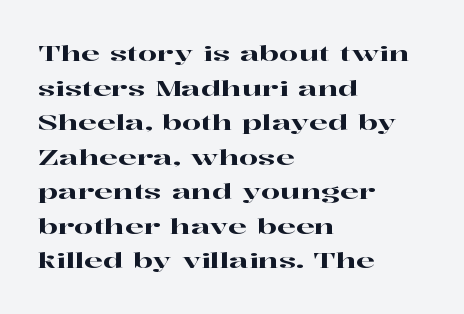
Q: Is the text italic (slanted)? A: No, it is upright.
Q: Is the text underlined? A: No.
Q: How is the paragraph aligned? A: Left-aligned.
Q: Is the spacing between letters normal or unusually wide? A: Normal.
Q: Is the spacing between lines tight, normal or loose? A: Normal.
